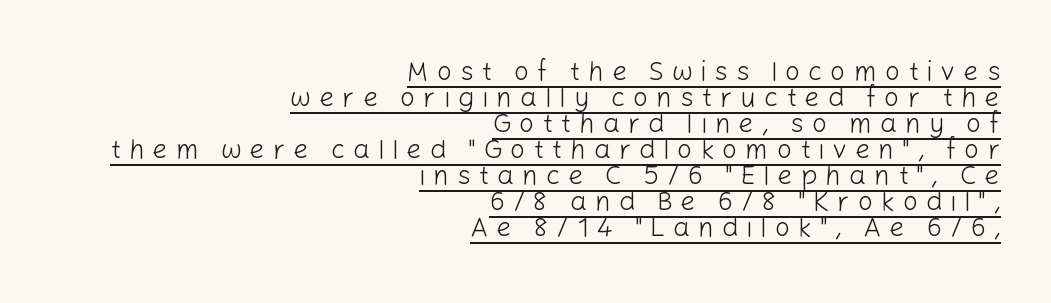
Q: Is the text bold? A: No.
Q: Is the text italic (slanted)? A: No, it is upright.
Q: Is the text underlined? A: Yes.
Q: How is the paragraph aligned? A: Right-aligned.
Q: Is the spacing between letters normal or unusually wide? A: Unusually wide.
Q: Is the spacing between lines tight, normal or loose? A: Tight.
